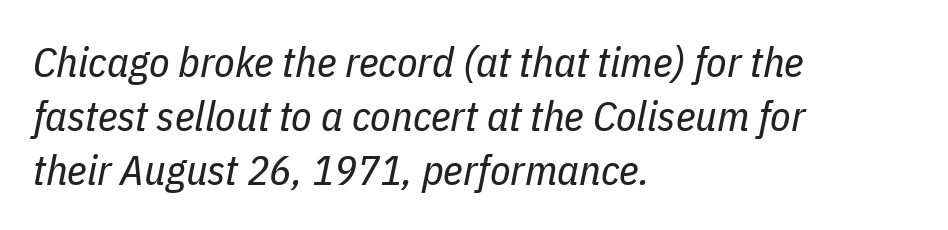
{"italic": "yes", "lean": "right", "slant_degrees": 11, "bold": "no", "weight": "regular", "width": "condensed", "stroke_contrast": "low", "x_height": "medium", "monospaced": "no", "underline": "no", "align": "left", "line_spacing": "normal", "line_spacing_ratio": 1.28, "letter_spacing": "normal", "letter_spacing_em": 0.0, "glyph_px": 42}
